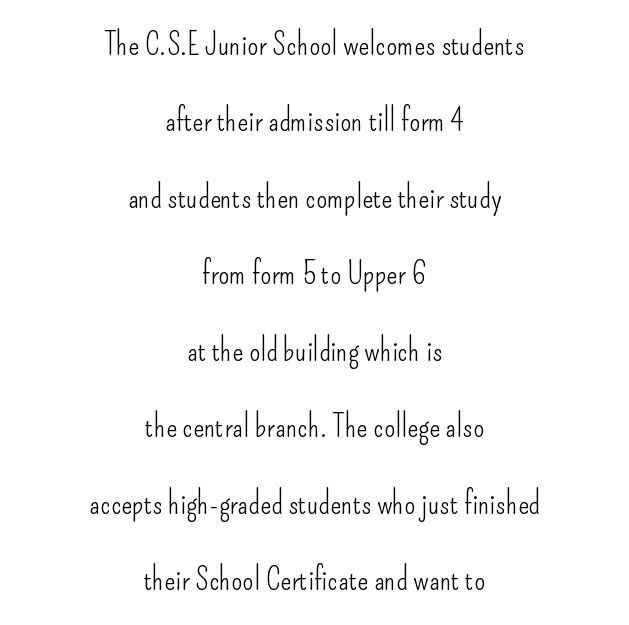
The image shows 32 px light, condensed sans-serif type, upright; set centered, loose line spacing (2.39x), normal letter spacing, not underlined; low stroke contrast and a small x-height.
